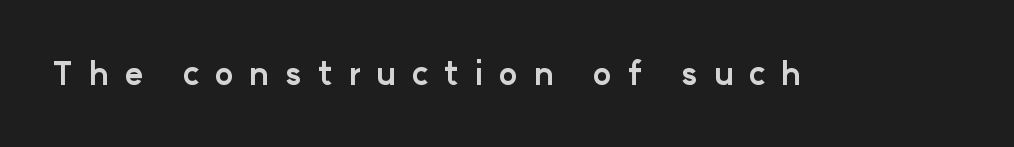
Q: Is the text bold? A: Yes.
Q: Is the text italic (slanted)? A: No, it is upright.
Q: Is the typeface a serif or a sans-serif typeface? A: Sans-serif.
Q: Is the text underlined? A: No.
Q: Is the spacing between letters normal or unusually wide? A: Unusually wide.
Q: Width (condensed, normal, or wide)? A: Normal.
Q: Stroke contrast? A: Low.
Q: x-height? A: Medium.
Q: Monospaced? A: No.
